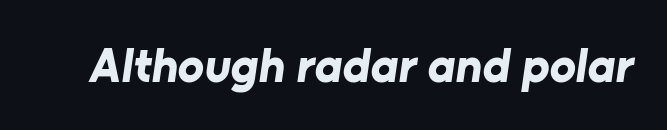
The typesetting leans heavy: a genuine bold. Here the designer chose a conventional face with non-uniform glyph widths. Plain, unruled lines of type. The horizontal fit of the characters is conventional and even. Nope, no serifs anywhere on these letters.
